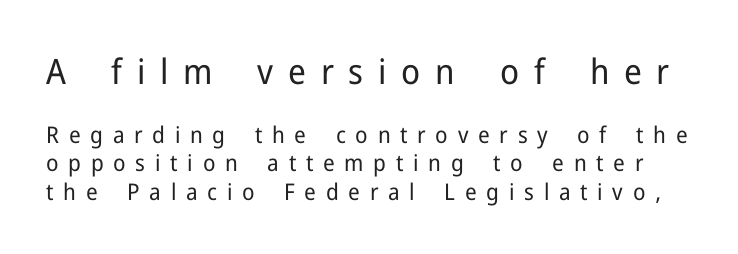
The image shows 35 px regular-weight sans-serif type, upright; set normal line spacing (1.25x), unusually wide letter spacing (+0.42 em), not underlined; the first (top) block is 1.52x larger; low stroke contrast and a medium x-height.
